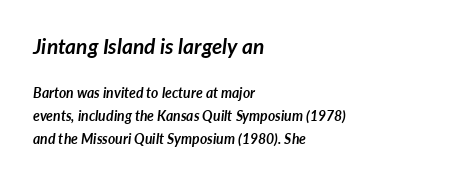
The image shows 21 px bold type, italic (leaning right); set left-aligned, normal line spacing (1.64x), normal letter spacing, not underlined; the first (top) block is 1.5x larger.
